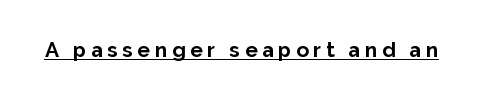
A roman cut, with each character standing at attention. Every word sits above its own underline. These words are printed bold, with thick strokes throughout. The type is letterspaced generously, with wide tracking.
